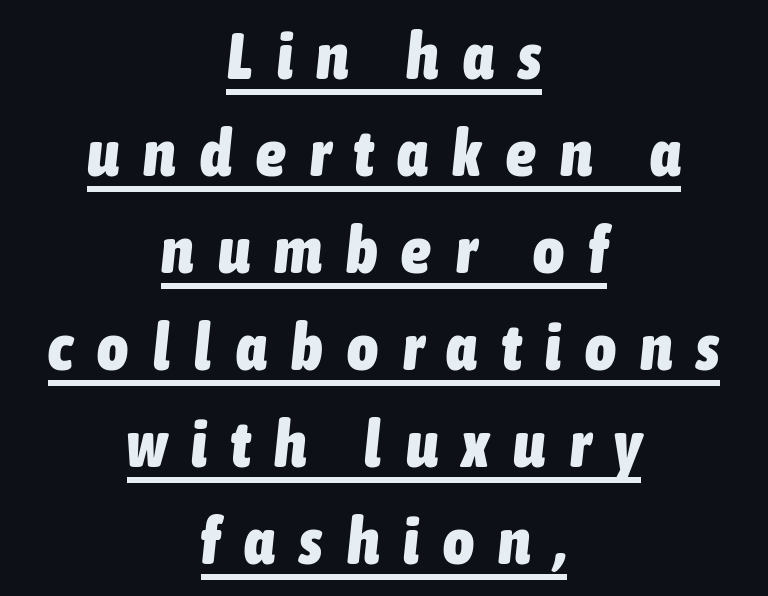
The image shows 66 px heavy, condensed type, italic (leaning right); set centered, normal line spacing (1.47x), unusually wide letter spacing (+0.37 em), underlined; low stroke contrast and a medium x-height.
